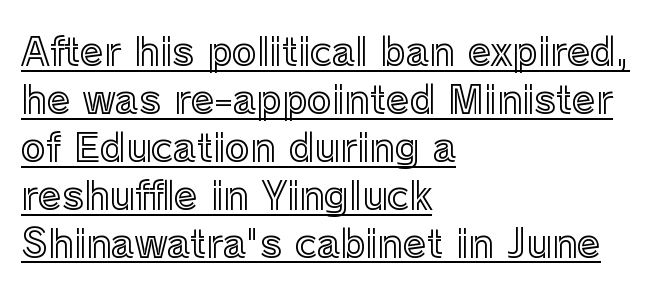
Q: Is the text italic (slanted)? A: No, it is upright.
Q: Is the text underlined? A: Yes.
Q: How is the paragraph aligned? A: Left-aligned.
Q: Is the spacing between letters normal or unusually wide? A: Normal.
Q: Is the spacing between lines tight, normal or loose? A: Normal.
Q: Width (condensed, normal, or wide)? A: Normal.
Q: x-height? A: Medium.
Q: Monospaced? A: No.
